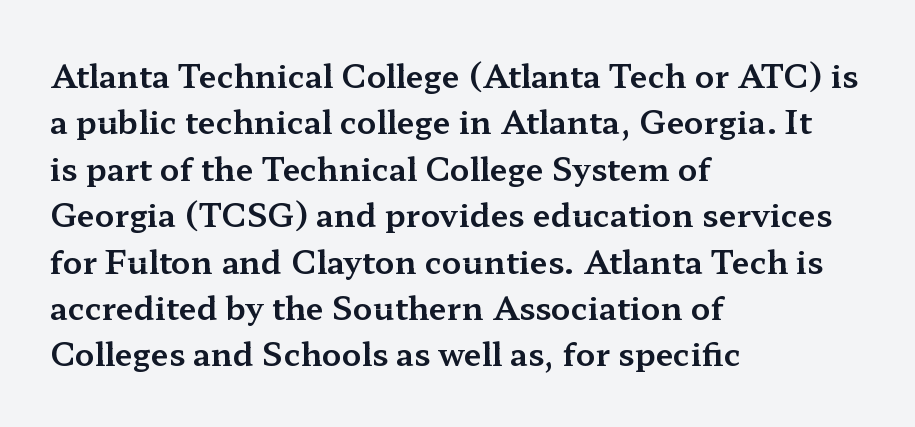
{"serif": "yes", "italic": "no", "width": "wide", "stroke_contrast": "medium", "x_height": "medium", "monospaced": "no", "underline": "no", "align": "left", "line_spacing": "normal", "line_spacing_ratio": 1.45, "letter_spacing": "normal", "letter_spacing_em": 0.0, "glyph_px": 32}
